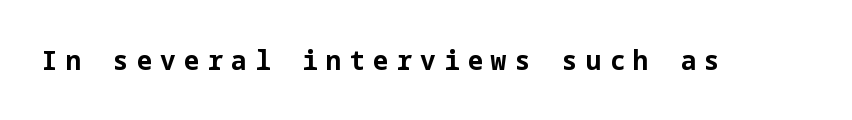
The image shows 26 px bold type, upright; set unusually wide letter spacing (+0.31 em), not underlined.
